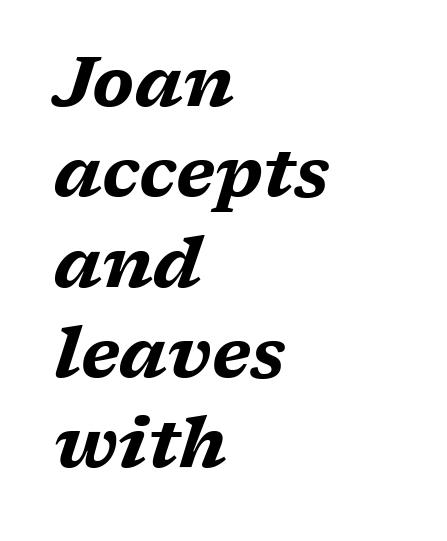
Q: Is the text bold? A: Yes.
Q: Is the text italic (slanted)? A: Yes, it leans right by about 17 degrees.
Q: Is the text underlined? A: No.
Q: How is the paragraph aligned? A: Left-aligned.
Q: Is the spacing between letters normal or unusually wide? A: Normal.
Q: Is the spacing between lines tight, normal or loose? A: Normal.
Q: Width (condensed, normal, or wide)? A: Wide.
Q: Stroke contrast? A: Medium.
Q: x-height? A: Medium.
Q: Monospaced? A: No.
